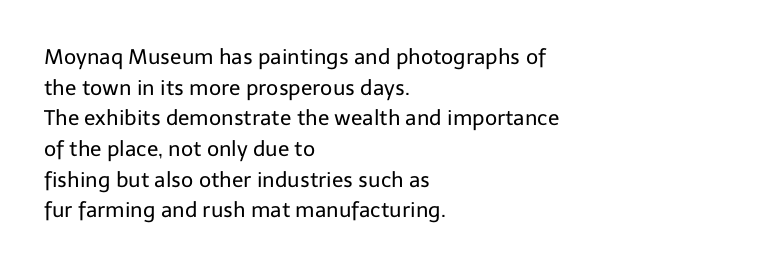
The image shows 21 px text type, upright; set left-aligned, normal line spacing (1.46x), normal letter spacing, not underlined.
